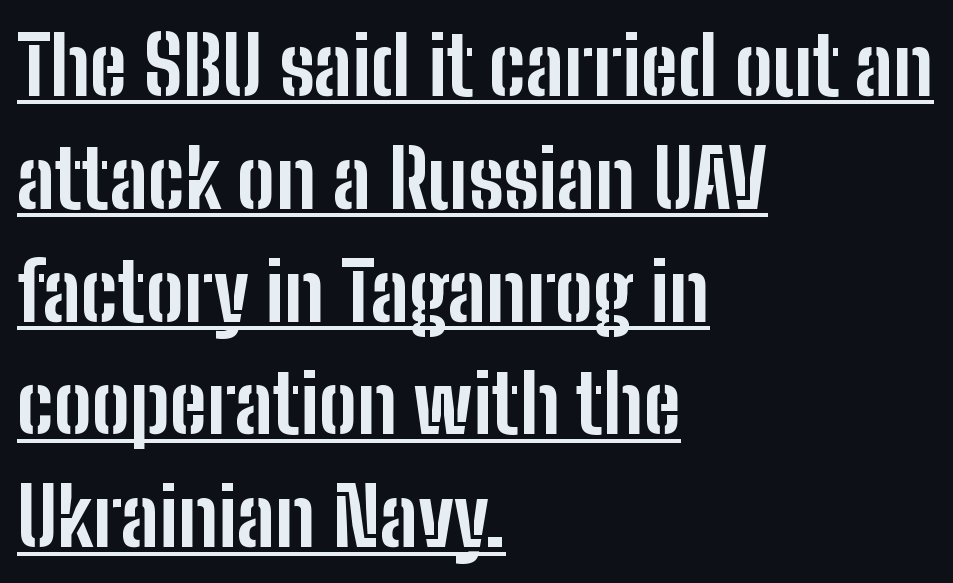
Q: Is the text bold? A: Yes.
Q: Is the text italic (slanted)? A: No, it is upright.
Q: Is the typeface a serif or a sans-serif typeface? A: Sans-serif.
Q: Is the text underlined? A: Yes.
Q: How is the paragraph aligned? A: Left-aligned.
Q: Is the spacing between letters normal or unusually wide? A: Normal.
Q: Is the spacing between lines tight, normal or loose? A: Normal.
Q: Width (condensed, normal, or wide)? A: Condensed.
Q: Stroke contrast? A: Low.
Q: x-height? A: Medium.
Q: Monospaced? A: No.
